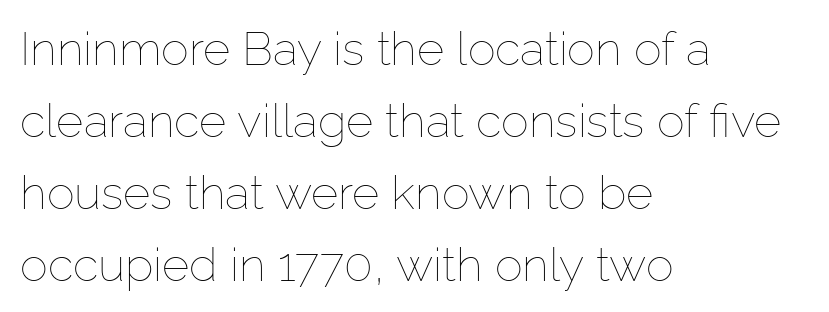
Think of a printed novel: that variable character pitch is what you see here. Plain, unruled lines of type. Students, note that the glyphs here touch the page at normal intervals. Short and long lines alike share a common starting point at left.
